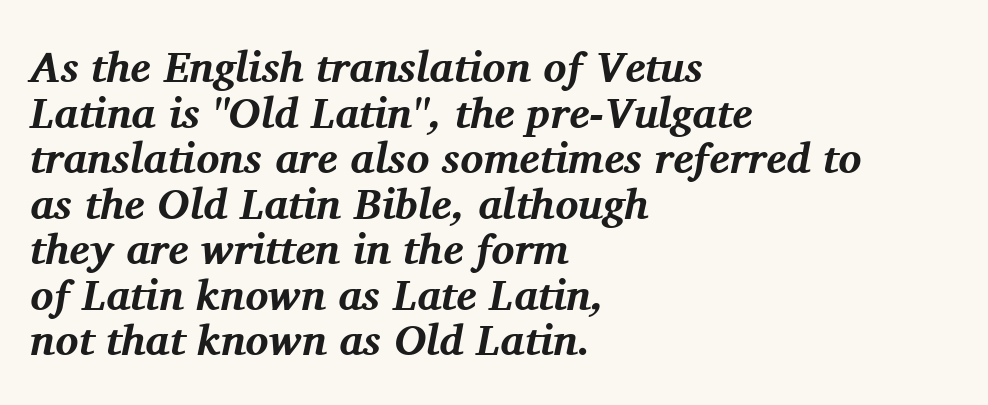
Q: Is the text bold? A: Yes.
Q: Is the text italic (slanted)? A: Yes, it leans right by about 11 degrees.
Q: Is the typeface a serif or a sans-serif typeface? A: Serif.
Q: Is the text underlined? A: No.
Q: How is the paragraph aligned? A: Left-aligned.
Q: Is the spacing between letters normal or unusually wide? A: Normal.
Q: Is the spacing between lines tight, normal or loose? A: Tight.
Q: Width (condensed, normal, or wide)? A: Normal.
Q: Stroke contrast? A: Medium.
Q: x-height? A: Medium.
Q: Monospaced? A: No.
